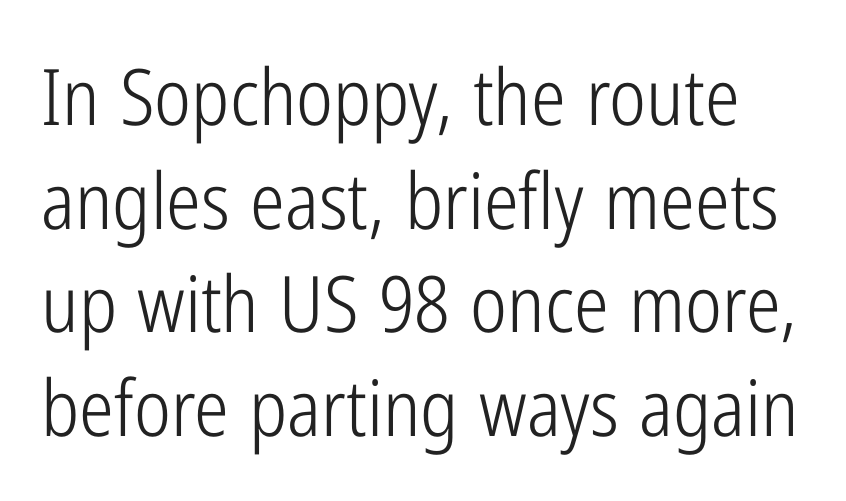
Q: Is the text bold? A: No.
Q: Is the text italic (slanted)? A: No, it is upright.
Q: Is the typeface a serif or a sans-serif typeface? A: Sans-serif.
Q: Is the text underlined? A: No.
Q: Is the spacing between letters normal or unusually wide? A: Normal.
Q: Is the spacing between lines tight, normal or loose? A: Normal.
Q: Width (condensed, normal, or wide)? A: Condensed.
Q: Stroke contrast? A: Low.
Q: x-height? A: Medium.
Q: Monospaced? A: No.
